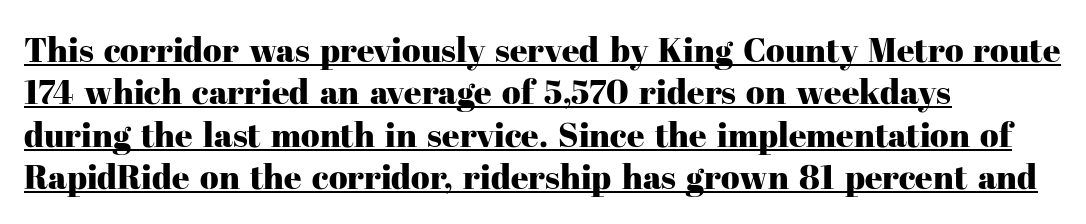
Honestly, the row spacing looks completely unremarkable. You can tell it's not italic because the verticals are truly vertical. What kind of face is this? One with serifs. Here the glyphs are tracked normally, forming tight word shapes. The passage shown is typed in a proportional face where columns would drift. Layout note: lines flush left.
